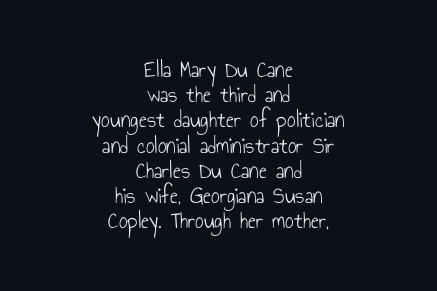
Q: Is the text bold? A: No.
Q: Is the text italic (slanted)? A: No, it is upright.
Q: Is the text underlined? A: No.
Q: How is the paragraph aligned? A: Centered.
Q: Is the spacing between letters normal or unusually wide? A: Normal.
Q: Is the spacing between lines tight, normal or loose? A: Tight.
